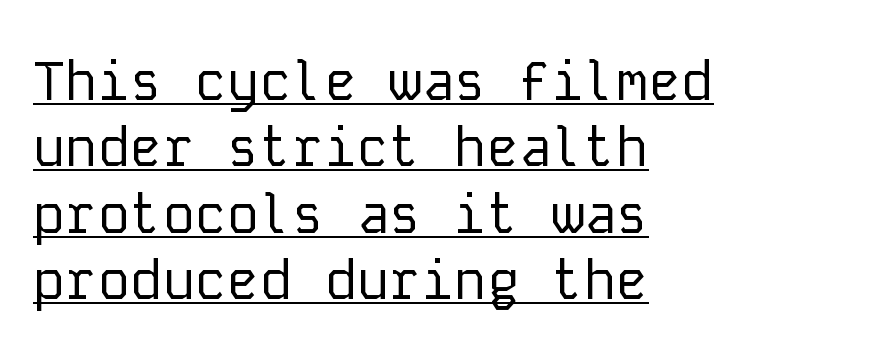
The image shows 54 px regular-weight sans-serif type, upright, monospaced; set left-aligned, line spacing 1.23x, normal letter spacing, underlined; low stroke contrast and a medium x-height.
